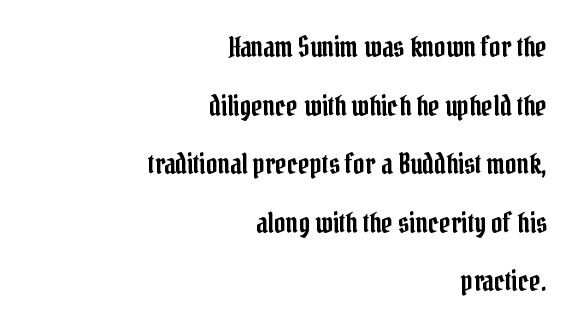
Type without underlining. You can tell from the footed stems that serif type was used. The tracking reads as untouched default to a designer's eye. Horizontally, the lines are justified to the trailing edge only. Nope, not italic — everything's standing straight.
